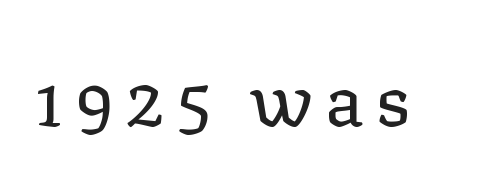
Q: Is the text bold? A: No.
Q: Is the text italic (slanted)? A: No, it is upright.
Q: Is the typeface a serif or a sans-serif typeface? A: Serif.
Q: Is the text underlined? A: No.
Q: Width (condensed, normal, or wide)? A: Normal.
Q: Stroke contrast? A: Low.
Q: x-height? A: Medium.
Q: Monospaced? A: No.
